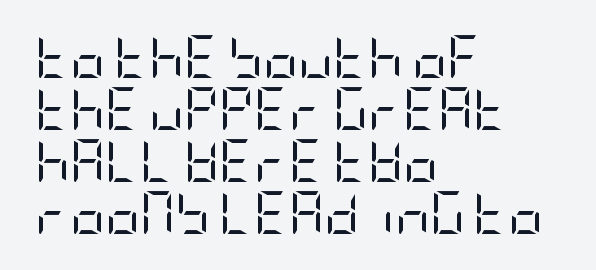
The image shows 43 px regular-weight, condensed sans-serif type, upright; set left-aligned, line spacing 1.21x, normal letter spacing, not underlined; low stroke contrast and a large x-height.
